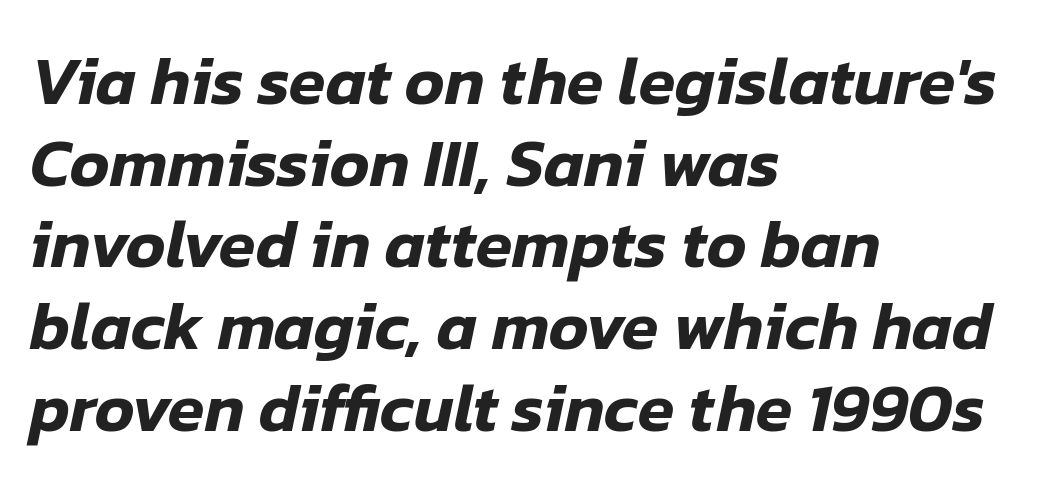
The image shows 67 px text type, italic (leaning right); set left-aligned, line spacing 1.22x, normal letter spacing, not underlined; low stroke contrast and a medium x-height.
